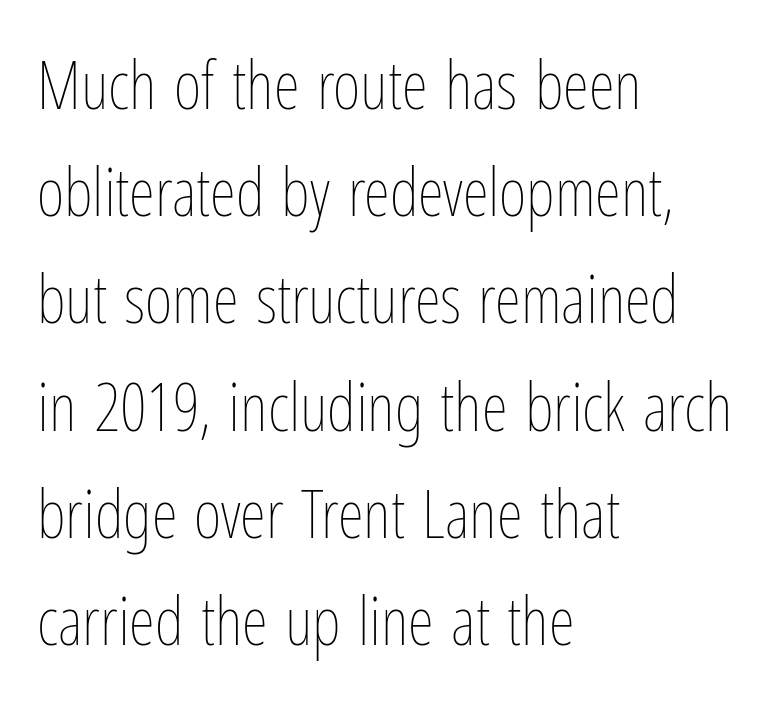
Teacher's note: observe the even left margin — that is flush-left alignment. Counters stay open thanks to moderate or lighter strokes. The font's upright variant was chosen for this text. This sample has the flowing, uneven cadence of proportional lettering. Glyph-to-glyph distance matches everyday printed text. The specimen omits any rule beneath the text block's lines.
